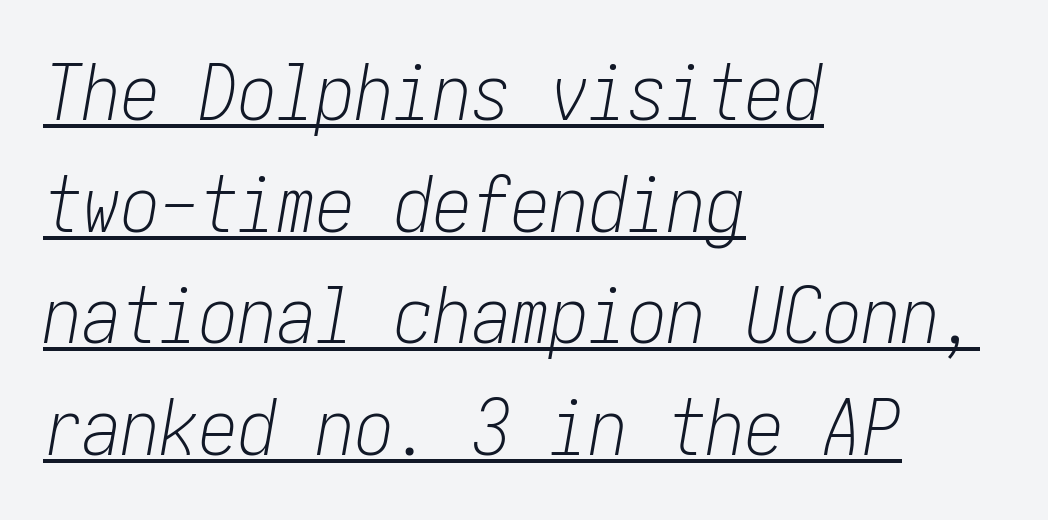
Q: Is the text bold? A: No.
Q: Is the text italic (slanted)? A: Yes, it leans right by about 10 degrees.
Q: Is the text underlined? A: Yes.
Q: How is the paragraph aligned? A: Left-aligned.
Q: Is the spacing between letters normal or unusually wide? A: Normal.
Q: Is the spacing between lines tight, normal or loose? A: Normal.
Q: Width (condensed, normal, or wide)? A: Condensed.
Q: Stroke contrast? A: Low.
Q: x-height? A: Medium.
